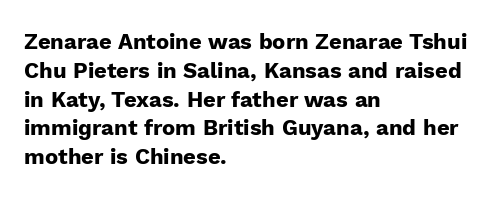
The image shows 22 px bold type, upright; set left-aligned, normal line spacing (1.31x), normal letter spacing, not underlined.
